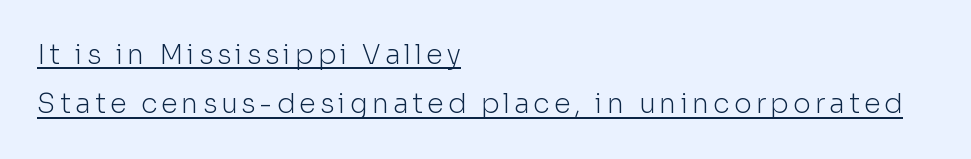
{"italic": "no", "bold": "no", "underline": "yes", "align": "left", "line_spacing_ratio": 1.83, "glyph_px": 27}
